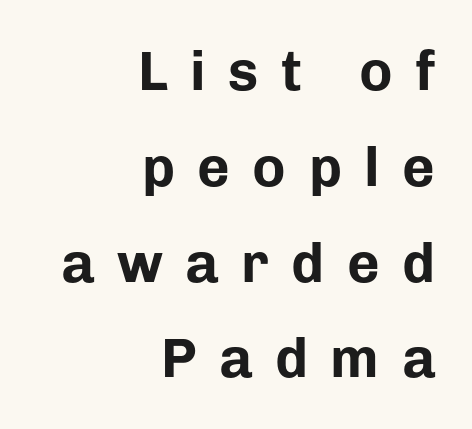
Q: Is the text bold? A: Yes.
Q: Is the text italic (slanted)? A: No, it is upright.
Q: Is the typeface a serif or a sans-serif typeface? A: Sans-serif.
Q: Is the text underlined? A: No.
Q: How is the paragraph aligned? A: Right-aligned.
Q: Is the spacing between letters normal or unusually wide? A: Unusually wide.
Q: Width (condensed, normal, or wide)? A: Normal.
Q: Stroke contrast? A: Low.
Q: x-height? A: Medium.
Q: Monospaced? A: No.
